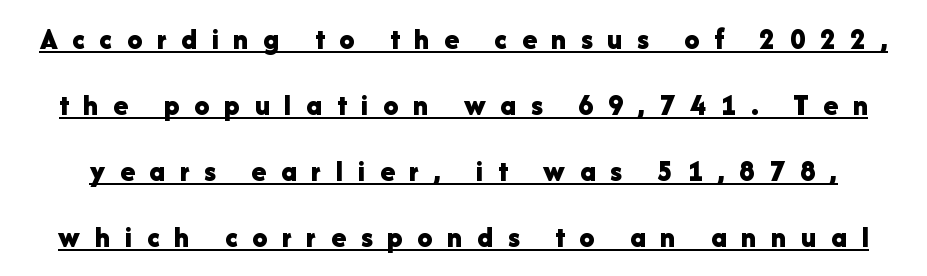
The image shows 30 px bold sans-serif type, upright; set loose line spacing (2.2x), unusually wide letter spacing (+0.49 em), underlined; low stroke contrast and a medium x-height.
